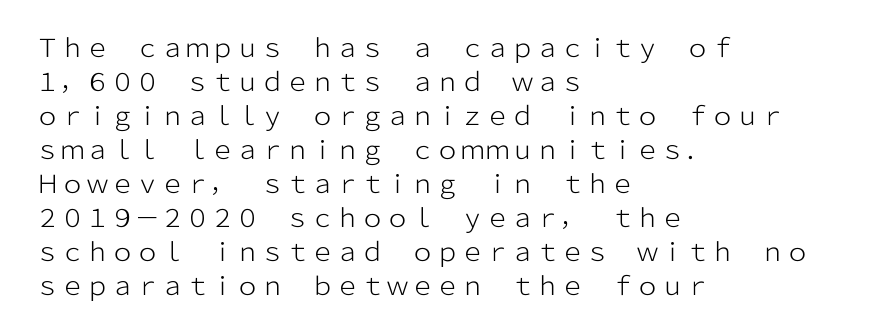
The image shows 25 px text type, upright; set left-aligned, normal line spacing (1.36x), normal letter spacing, not underlined.
